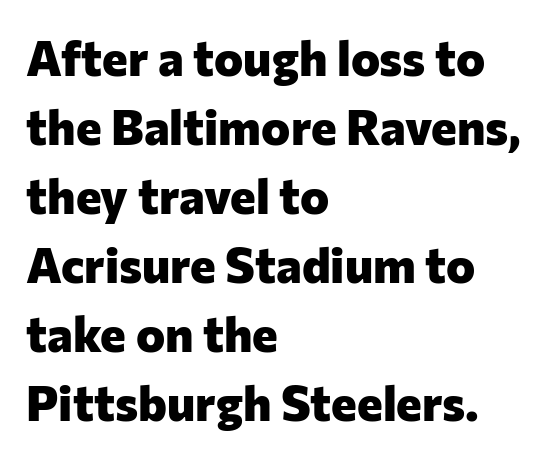
{"serif": "no", "italic": "no", "bold": "yes", "weight": "heavy", "width": "normal", "stroke_contrast": "low", "x_height": "medium", "monospaced": "no", "underline": "no", "align": "left", "line_spacing": "normal", "line_spacing_ratio": 1.41, "letter_spacing": "normal", "letter_spacing_em": 0.0, "glyph_px": 49}
